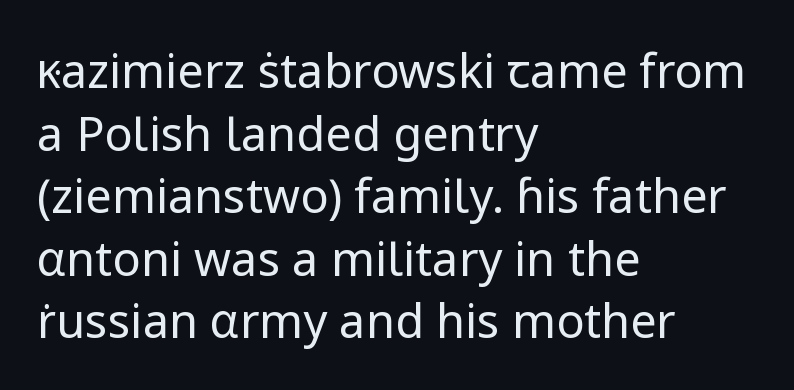
The image shows 47 px regular-weight sans-serif type, upright; set left-aligned, normal line spacing (1.33x), normal letter spacing, not underlined; low stroke contrast and a medium x-height.
